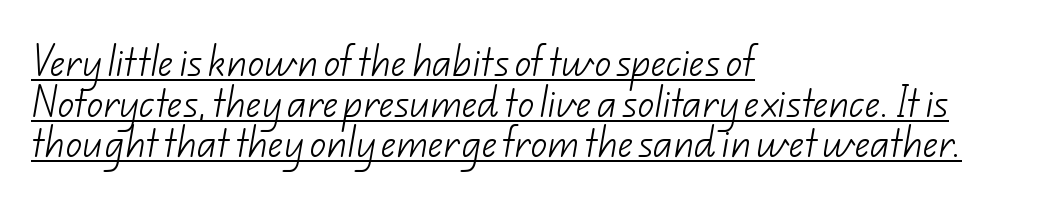
What stands out about the letter spacing? Nothing — it is the standard amount. The typeface chosen for these lines omits serifs. Is this a fixed-width face? No — the glyphs have proportional, varying widths. Honestly, the underline is the first thing you notice here. The cut favours lightness, reaching ordinary text weight at its darkest.
